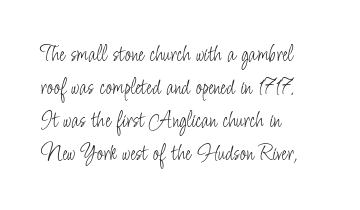
These lines stack with their left ends in a neat column. Letters rest on an invisible, unmarked baseline. The lines sit at an ordinary, default distance from one another. No letter is thick-stroked: the sample isn't bold. Default kerning and tracking; the words read as compact shapes.
